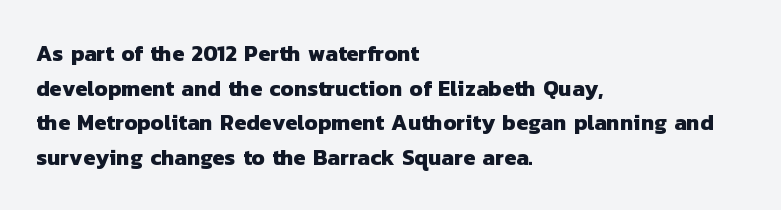
{"bold": "yes", "underline": "no", "align": "left", "line_spacing": "normal", "line_spacing_ratio": 1.57, "letter_spacing": "normal", "letter_spacing_em": 0.0, "glyph_px": 22}
